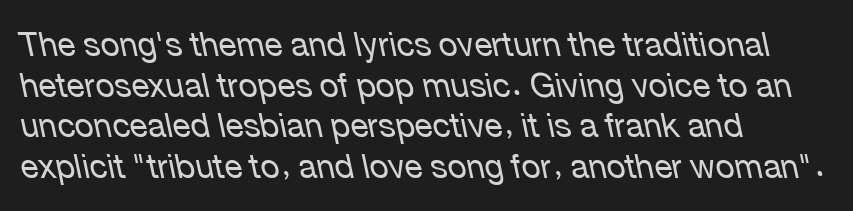
Q: Is the text bold? A: No.
Q: Is the text italic (slanted)? A: Yes, it leans left by about 12 degrees.
Q: Is the text underlined? A: No.
Q: How is the paragraph aligned? A: Left-aligned.
Q: Is the spacing between letters normal or unusually wide? A: Normal.
Q: Width (condensed, normal, or wide)? A: Normal.
Q: Stroke contrast? A: Low.
Q: x-height? A: Medium.
Q: Monospaced? A: No.
